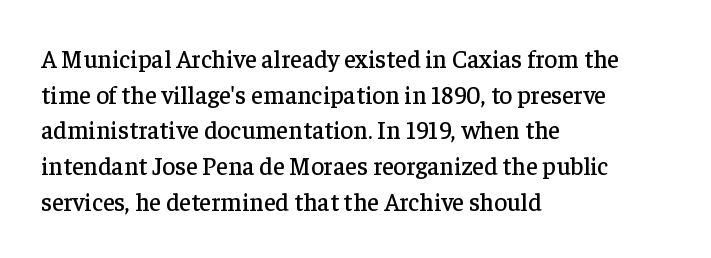
{"italic": "no", "underline": "no", "align": "left", "line_spacing": "normal", "line_spacing_ratio": 1.43, "letter_spacing": "normal", "letter_spacing_em": 0.0, "glyph_px": 25}
